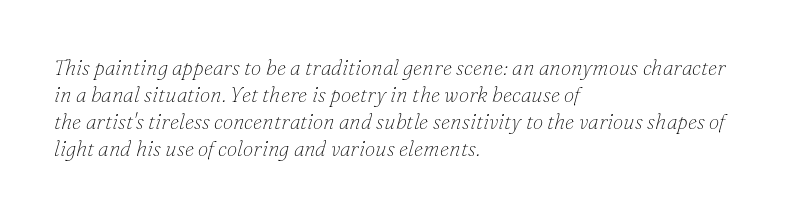
The image shows 21 px text type, italic (leaning right); set left-aligned, normal line spacing (1.28x), normal letter spacing, not underlined.
